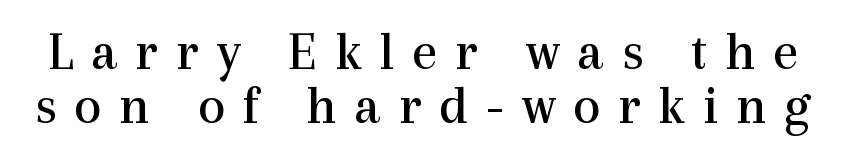
Q: Is the text bold? A: No.
Q: Is the text italic (slanted)? A: No, it is upright.
Q: Is the typeface a serif or a sans-serif typeface? A: Serif.
Q: Is the text underlined? A: No.
Q: Is the spacing between letters normal or unusually wide? A: Unusually wide.
Q: Is the spacing between lines tight, normal or loose? A: Tight.
Q: Width (condensed, normal, or wide)? A: Normal.
Q: x-height? A: Medium.
Q: Monospaced? A: No.
